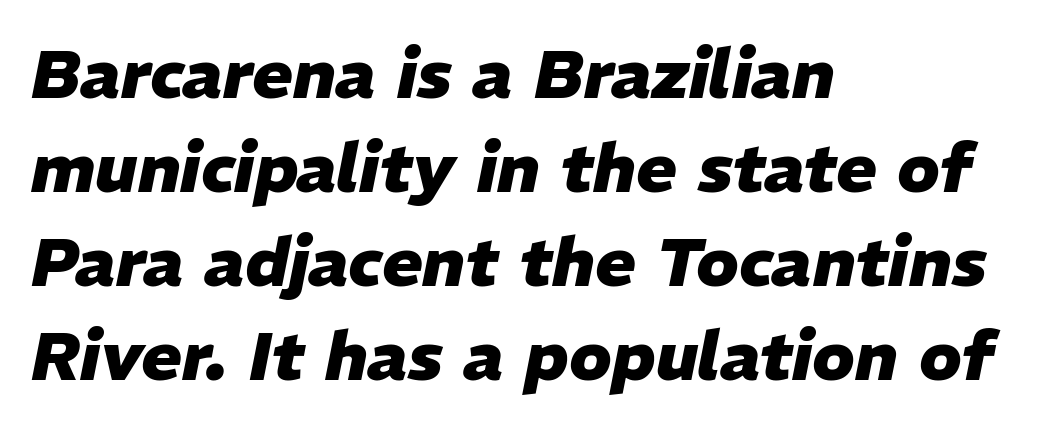
Q: Is the text bold? A: Yes.
Q: Is the text italic (slanted)? A: Yes, it leans right by about 11 degrees.
Q: Is the text underlined? A: No.
Q: How is the paragraph aligned? A: Left-aligned.
Q: Is the spacing between letters normal or unusually wide? A: Normal.
Q: Is the spacing between lines tight, normal or loose? A: Normal.
Q: Width (condensed, normal, or wide)? A: Normal.
Q: Stroke contrast? A: Low.
Q: x-height? A: Medium.
Q: Monospaced? A: No.
